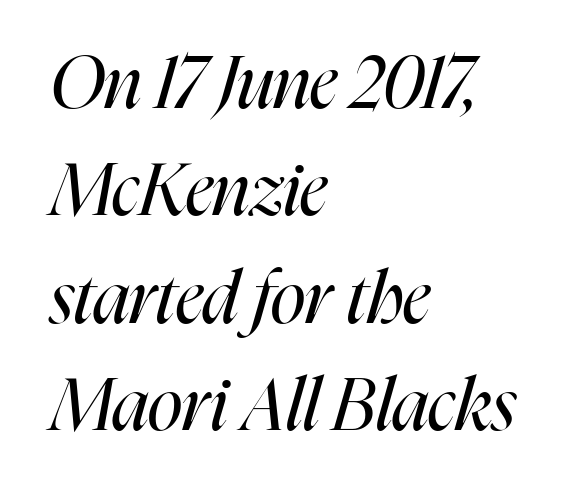
Q: Is the text bold? A: No.
Q: Is the text italic (slanted)? A: Yes, it leans right by about 16 degrees.
Q: Is the text underlined? A: No.
Q: How is the paragraph aligned? A: Left-aligned.
Q: Is the spacing between letters normal or unusually wide? A: Normal.
Q: Is the spacing between lines tight, normal or loose? A: Normal.
Q: Width (condensed, normal, or wide)? A: Condensed.
Q: Stroke contrast? A: High.
Q: x-height? A: Medium.
Q: Monospaced? A: No.
